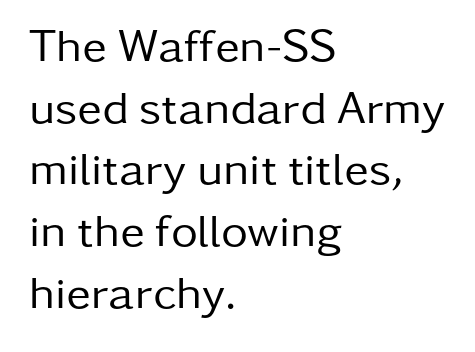
The image shows 46 px regular-weight sans-serif type, upright; set left-aligned, normal line spacing (1.34x), normal letter spacing, not underlined; low stroke contrast and a medium x-height.
